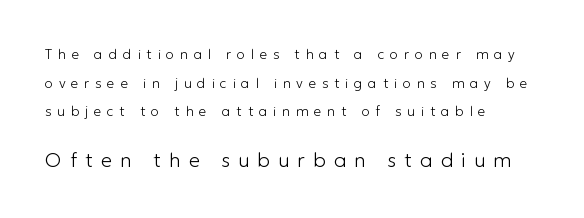
{"italic": "no", "bold": "no", "underline": "no", "align": "left", "line_spacing": "loose", "line_spacing_ratio": 2.04, "letter_spacing": "wide", "letter_spacing_em": 0.4, "larger_block": "second", "size_ratio": 1.43, "glyph_px": 20}
